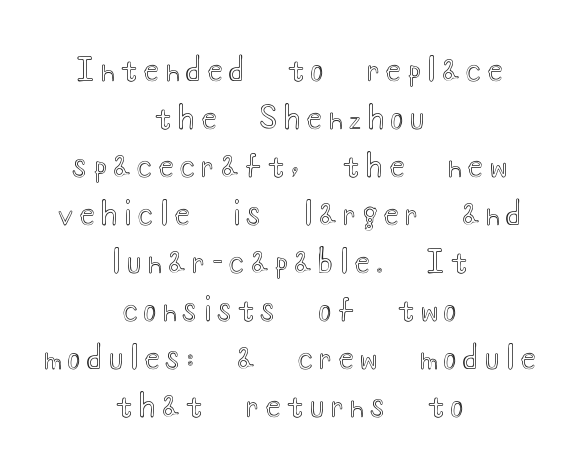
The image shows 30 px wide type, upright; set centered, normal line spacing (1.6x), unusually wide letter spacing (+0.23 em), not underlined; a small x-height.
